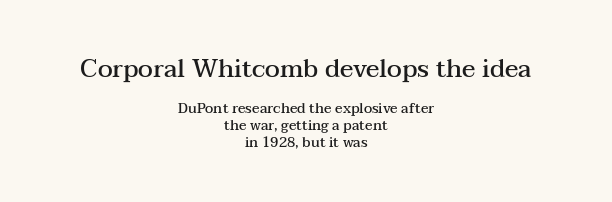
{"italic": "no", "bold": "semi", "underline": "no", "align": "center", "line_spacing_ratio": 1.18, "letter_spacing": "normal", "letter_spacing_em": 0.0, "larger_block": "first", "size_ratio": 1.79, "glyph_px": 25}
